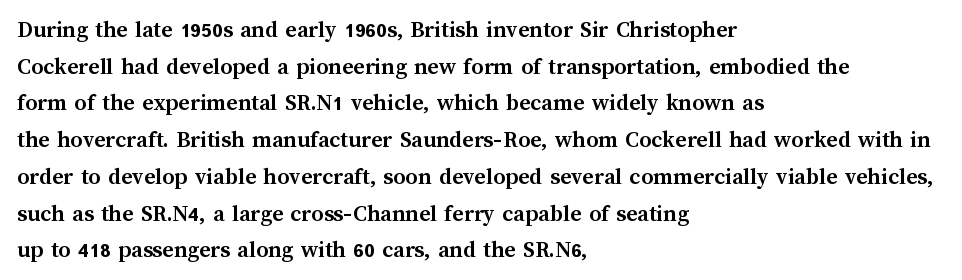
Q: Is the text bold? A: Yes.
Q: Is the text italic (slanted)? A: No, it is upright.
Q: Is the text underlined? A: No.
Q: How is the paragraph aligned? A: Left-aligned.
Q: Is the spacing between letters normal or unusually wide? A: Normal.
Q: Is the spacing between lines tight, normal or loose? A: Normal.
